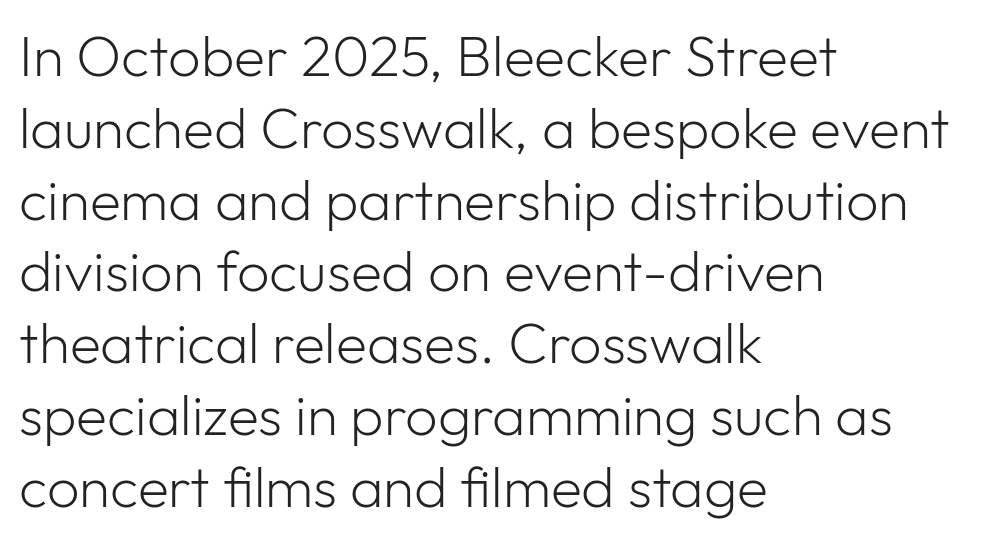
Just letters on the line, the space beneath them empty. The paragraph shown leans on its left margin. Each letter keeps its own natural width here, so spacing adapts to shape. Letter spacing: default. One glance says typical: line gaps are just what's usual.
